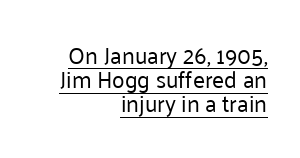
Q: Is the text bold? A: No.
Q: Is the text italic (slanted)? A: No, it is upright.
Q: Is the text underlined? A: Yes.
Q: How is the paragraph aligned? A: Right-aligned.
Q: Is the spacing between letters normal or unusually wide? A: Normal.
Q: Is the spacing between lines tight, normal or loose? A: Tight.
